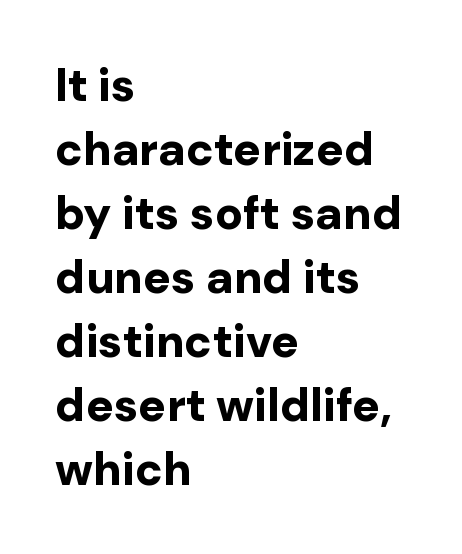
{"serif": "no", "italic": "no", "bold": "yes", "weight": "bold", "width": "normal", "stroke_contrast": "low", "x_height": "medium", "monospaced": "no", "underline": "no", "align": "left", "line_spacing": "normal", "line_spacing_ratio": 1.39, "letter_spacing": "normal", "letter_spacing_em": 0.0, "glyph_px": 46}
